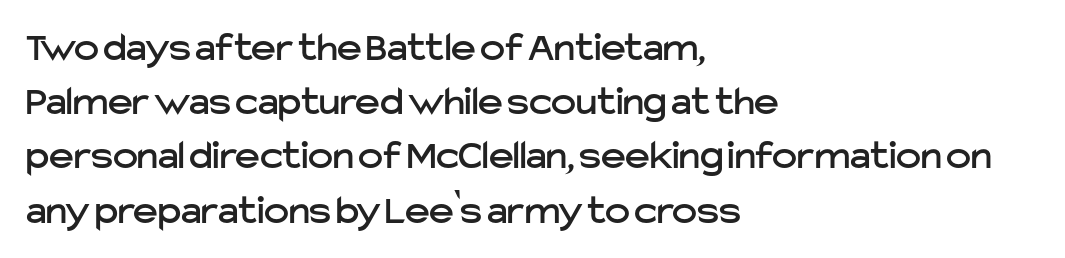
Does the copy run flush right? No — it runs flush left. Tracking value appears to be zero — textbook default spacing. The lines sit at an ordinary, default distance from one another. Nobody drew a line under any word here. Do the characters align in a grid? No, the font is proportional. No italicization has been applied; the sample stays upright.
